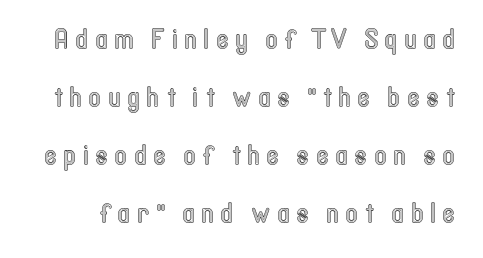
The horizontal fit of the characters is loose and conspicuously gappy. A typesetter would mark this as roman, not italic. Any mark beneath the type? The region is blank. You could not count columns in this text — the font is proportionally spaced. Summary of vertical rhythm: relaxed, with wide interline spacing.
